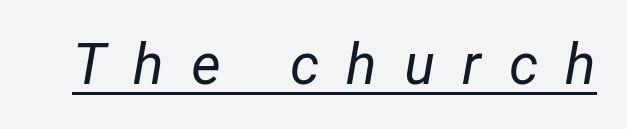
Weight: regular or lighter. A typesetter would call this proportional, since set widths differ per character. Honestly, the underline is the first thing you notice here. In terms of letterspacing, this is a distinctly airy, spread setting. A typesetter would mark this as italic.
